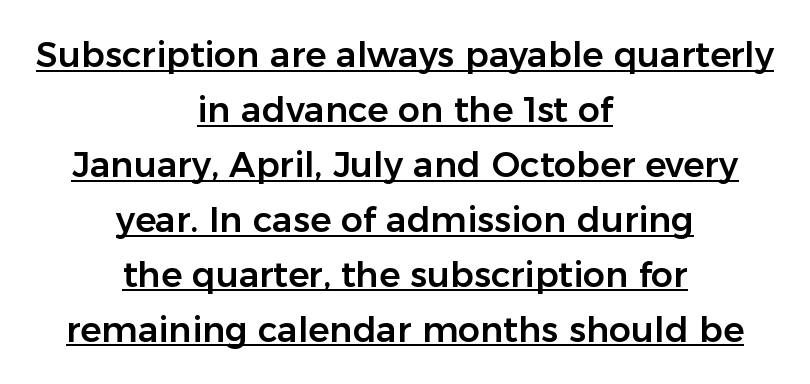
Notice how descenders clear the ascenders below comfortably — that's standard leading. Serifs: no, the terminals of the letterforms are clean. Looks like regular typesetting: each glyph gets only the width it needs. The rendering uses the underline text-decoration. Both edges are ragged and mirror each other, which tells us the setting is centered. The letters stand upright; this is a roman face.
